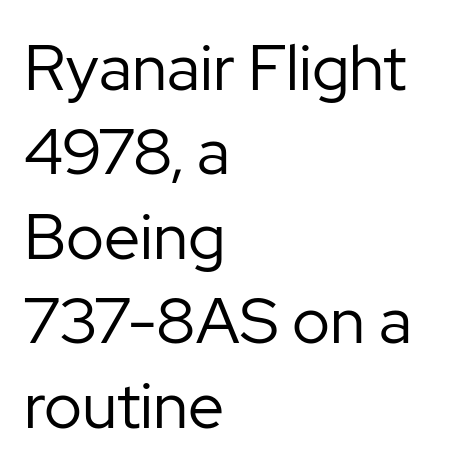
Q: Is the text bold? A: No.
Q: Is the text italic (slanted)? A: No, it is upright.
Q: Is the typeface a serif or a sans-serif typeface? A: Sans-serif.
Q: Is the text underlined? A: No.
Q: How is the paragraph aligned? A: Left-aligned.
Q: Is the spacing between letters normal or unusually wide? A: Normal.
Q: Is the spacing between lines tight, normal or loose? A: Normal.
Q: Width (condensed, normal, or wide)? A: Normal.
Q: Stroke contrast? A: Low.
Q: x-height? A: Medium.
Q: Monospaced? A: No.
